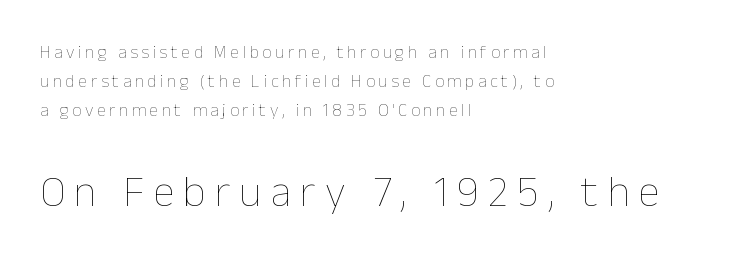
{"italic": "no", "bold": "no", "weight": "thin", "width": "normal", "stroke_contrast": "low", "x_height": "medium", "monospaced": "no", "underline": "no", "align": "left", "line_spacing": "normal", "line_spacing_ratio": 1.6, "letter_spacing": "wide", "letter_spacing_em": 0.2, "larger_block": "second", "size_ratio": 2.44, "glyph_px": 44}
